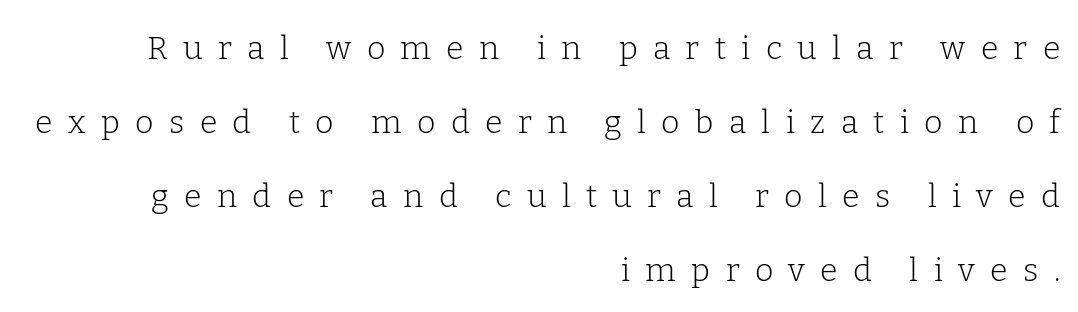
Q: Is the text bold? A: No.
Q: Is the text italic (slanted)? A: No, it is upright.
Q: Is the typeface a serif or a sans-serif typeface? A: Serif.
Q: Is the text underlined? A: No.
Q: How is the paragraph aligned? A: Right-aligned.
Q: Is the spacing between letters normal or unusually wide? A: Unusually wide.
Q: Is the spacing between lines tight, normal or loose? A: Loose.
Q: Width (condensed, normal, or wide)? A: Normal.
Q: Stroke contrast? A: Low.
Q: x-height? A: Medium.
Q: Monospaced? A: No.
